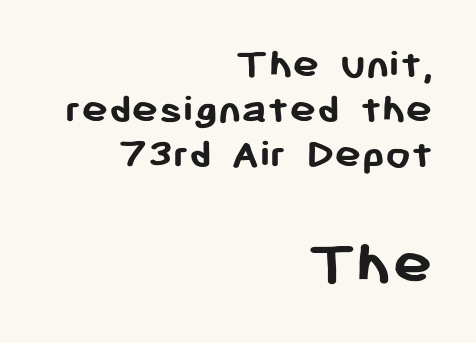
{"serif": "no", "italic": "no", "bold": "yes", "weight": "semibold", "width": "normal", "stroke_contrast": "low", "x_height": "medium", "monospaced": "no", "underline": "no", "align": "right", "line_spacing": "tight", "line_spacing_ratio": 1.0, "letter_spacing": "normal", "letter_spacing_em": 0.0, "larger_block": "second", "size_ratio": 1.49, "glyph_px": 67}
